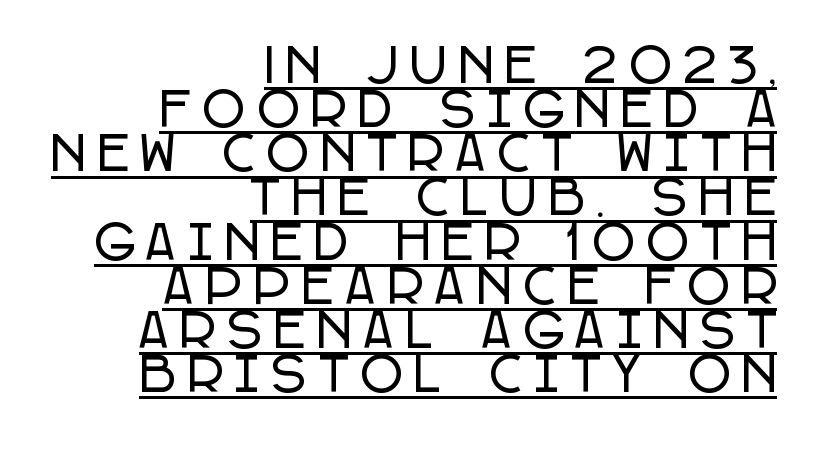
The image shows 46 px condensed sans-serif type, upright; set right-aligned, tight line spacing (0.96x), unusually wide letter spacing (+0.27 em), underlined; low stroke contrast and a large x-height.
